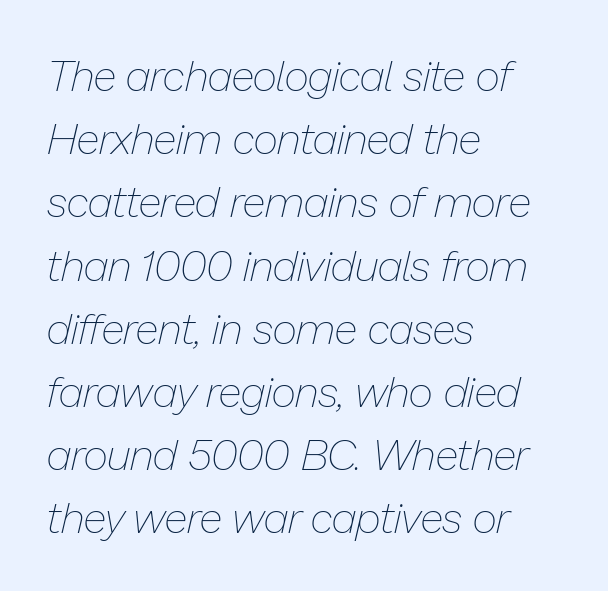
The image shows 43 px thin type, italic (leaning right); set left-aligned, normal line spacing (1.47x), normal letter spacing, not underlined; low stroke contrast and a medium x-height.
